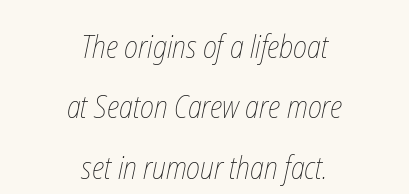
Q: Is the text bold? A: No.
Q: Is the text underlined? A: No.
Q: How is the paragraph aligned? A: Centered.
Q: Is the spacing between letters normal or unusually wide? A: Normal.
Q: Is the spacing between lines tight, normal or loose? A: Loose.
Q: Width (condensed, normal, or wide)? A: Condensed.
Q: Stroke contrast? A: Low.
Q: x-height? A: Medium.
Q: Monospaced? A: No.
